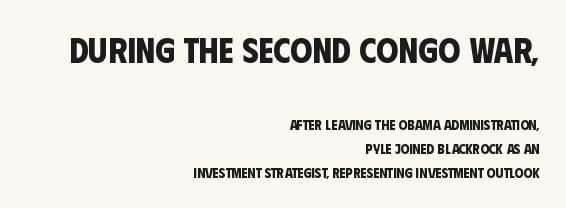
{"serif": "no", "bold": "yes", "weight": "bold", "width": "condensed", "stroke_contrast": "low", "x_height": "large", "monospaced": "no", "underline": "no", "align": "right", "line_spacing_ratio": 1.71, "letter_spacing": "normal", "letter_spacing_em": 0.0, "larger_block": "first", "size_ratio": 2.5, "glyph_px": 35}
